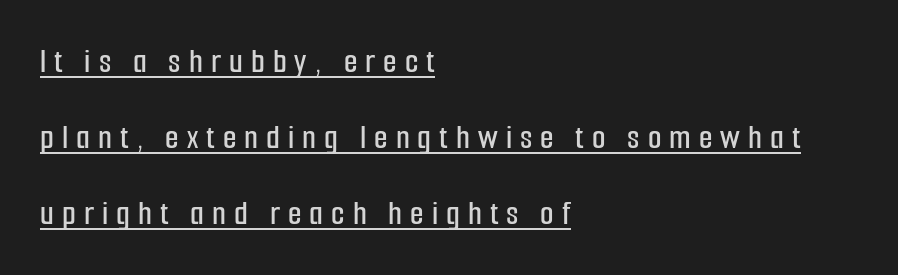
{"serif": "no", "italic": "no", "width": "condensed", "stroke_contrast": "low", "x_height": "medium", "monospaced": "no", "underline": "yes", "align": "left", "line_spacing": "loose", "line_spacing_ratio": 2.17, "letter_spacing": "wide", "letter_spacing_em": 0.23, "glyph_px": 35}
